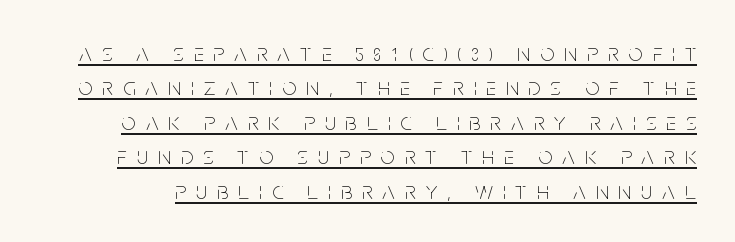
The type sits square on the baseline with zero lean. Successive baselines arrive at the customary interval. On a weight scale, this lands at 450 or below. Compared with typical body copy, the letter spacing here is much looser. Decoration check: the copy is underlined.
